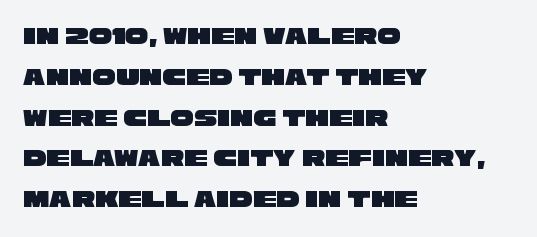
The image shows 26 px text type; set left-aligned, normal line spacing (1.57x), normal letter spacing, not underlined.
